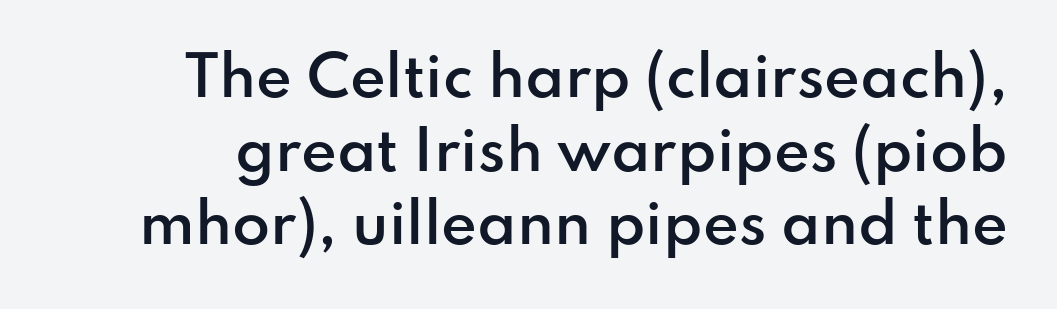
The image shows 55 px semibold sans-serif type, upright; set normal line spacing (1.34x), normal letter spacing, not underlined; low stroke contrast and a small x-height.
